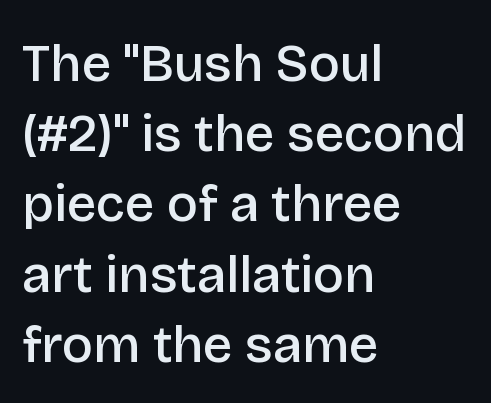
Here the designer chose a conventional face with non-uniform glyph widths. Is there much room between lines? A standard amount, neither cramped nor airy. The font is running at a semibold setting, under full bold. The face used here is rendered with its standard letterfit.
